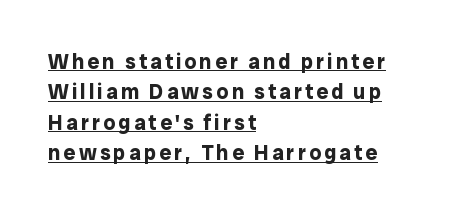
Q: Is the text bold? A: Yes.
Q: Is the text italic (slanted)? A: No, it is upright.
Q: Is the text underlined? A: Yes.
Q: How is the paragraph aligned? A: Left-aligned.
Q: Is the spacing between lines tight, normal or loose? A: Normal.
